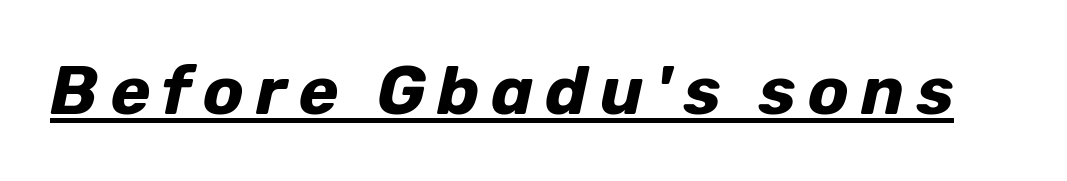
{"italic": "yes", "lean": "right", "slant_degrees": 12, "bold": "yes", "weight": "bold", "width": "normal", "stroke_contrast": "low", "x_height": "medium", "monospaced": "no", "underline": "yes", "glyph_px": 68}
